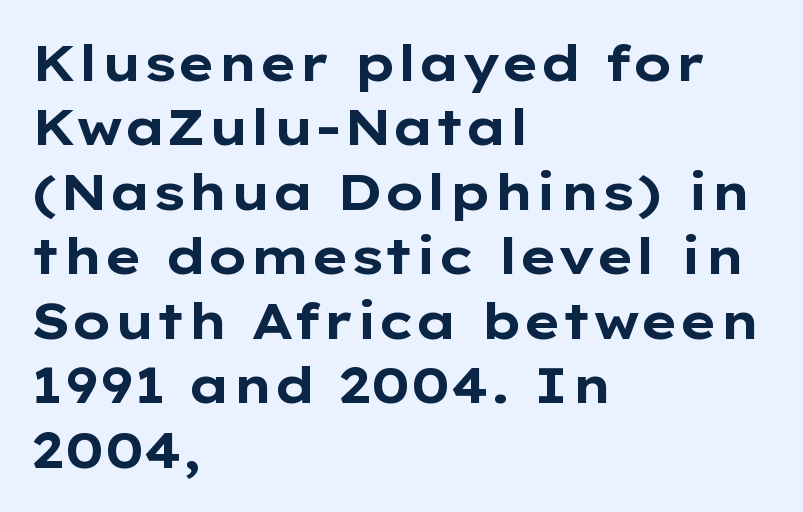
It's the straight-up-and-down kind of type. The passage shown is typed in a proportional face where columns would drift. Between one letter and the next there's only the usual sliver of space. Normally led — the rows are evenly, conventionally spaced.
